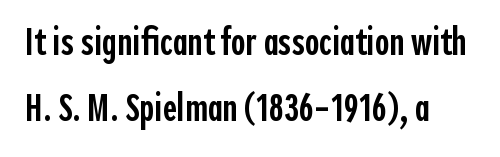
Look at the bottom of the vertical strokes: they stop flat, with no serifs. This rendering features lettering with no underline. Summary of vertical rhythm: regular, with standard interline spacing. Its strokes are somewhat broadened, the hallmark of semibold type. Ordinary non-slanted type is in use. Here the glyphs are tracked normally, forming tight word shapes.
